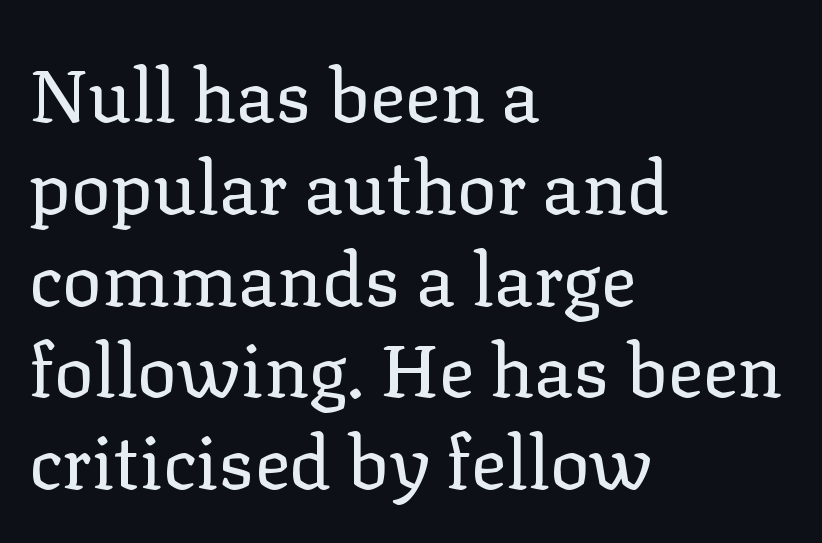
Q: Is the text bold? A: No.
Q: Is the text italic (slanted)? A: No, it is upright.
Q: Is the typeface a serif or a sans-serif typeface? A: Serif.
Q: Is the text underlined? A: No.
Q: How is the paragraph aligned? A: Left-aligned.
Q: Is the spacing between letters normal or unusually wide? A: Normal.
Q: Width (condensed, normal, or wide)? A: Normal.
Q: Stroke contrast? A: Low.
Q: x-height? A: Medium.
Q: Monospaced? A: No.
